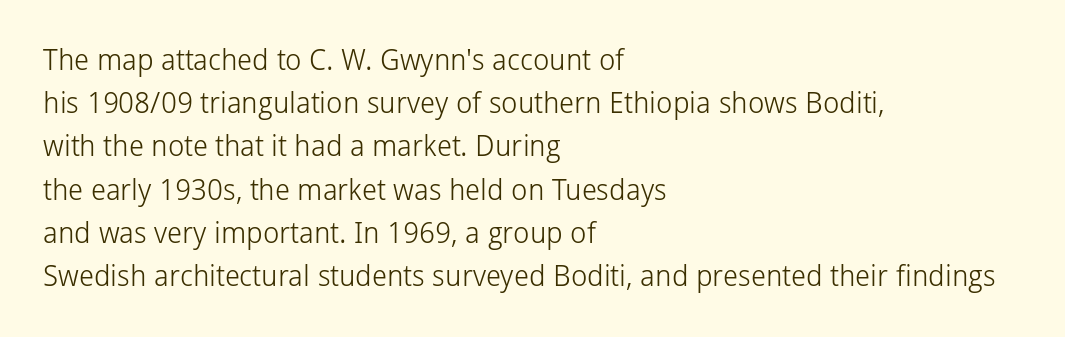
The image shows 29 px light sans-serif type, upright; set left-aligned, normal line spacing (1.49x), normal letter spacing, not underlined; low stroke contrast and a medium x-height.
